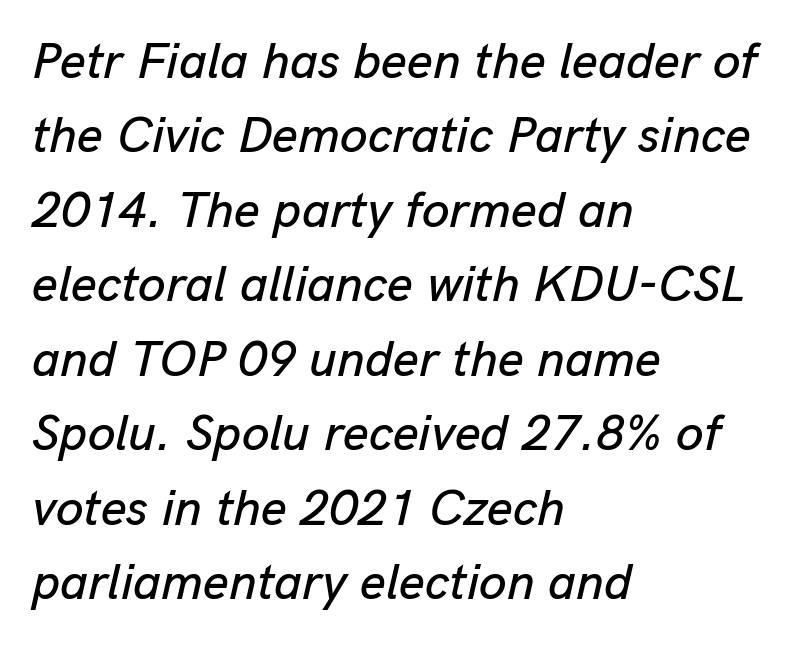
Only glyphs here, with clear space below each row. Here the glyphs are tracked normally, forming tight word shapes. Is the type slanted? Yes — the strokes lean at a clear angle. Line starts are locked; line ends wander.
